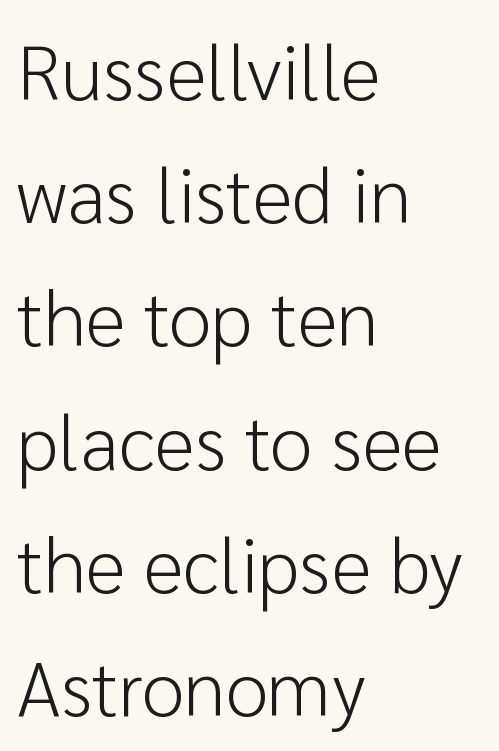
The rendering anchors every line to the left-hand side. Has an underline been added? It has not. This is not heavy type; no bold has been used. Ordinary non-slanted type is in use. Character widths vary here, with narrow letters taking less room than wide ones. Notice how descenders clear the ascenders below comfortably — that's standard leading.
